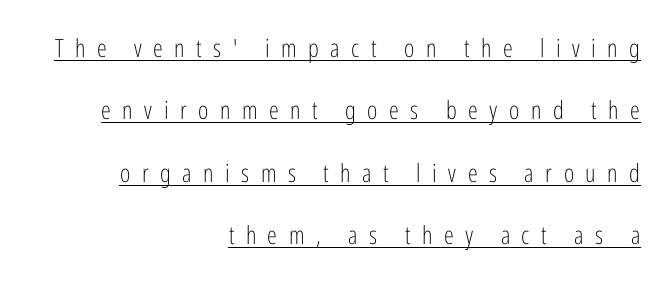
{"italic": "no", "bold": "no", "underline": "yes", "align": "right", "line_spacing": "loose", "line_spacing_ratio": 2.5, "letter_spacing": "wide", "letter_spacing_em": 0.46, "glyph_px": 25}
